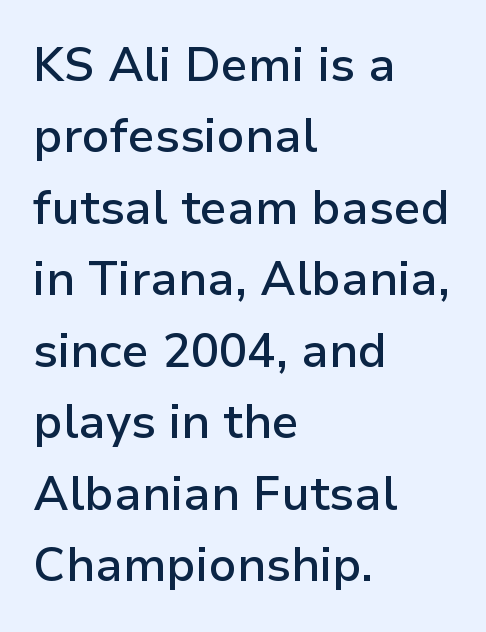
Q: Is the text bold? A: Semi-bold.
Q: Is the text italic (slanted)? A: No, it is upright.
Q: Is the typeface a serif or a sans-serif typeface? A: Sans-serif.
Q: Is the text underlined? A: No.
Q: How is the paragraph aligned? A: Left-aligned.
Q: Is the spacing between letters normal or unusually wide? A: Normal.
Q: Is the spacing between lines tight, normal or loose? A: Normal.
Q: Width (condensed, normal, or wide)? A: Normal.
Q: Stroke contrast? A: Low.
Q: x-height? A: Medium.
Q: Monospaced? A: No.
